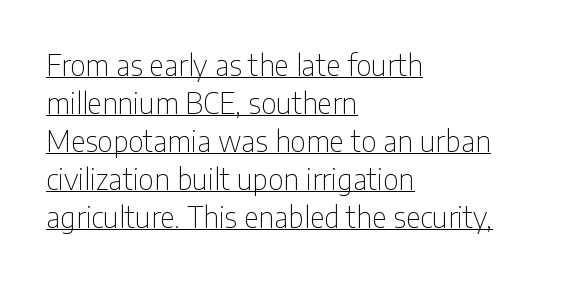
The image shows 29 px thin, condensed sans-serif type, upright; set left-aligned, normal line spacing (1.31x), normal letter spacing, underlined; low stroke contrast and a medium x-height.
